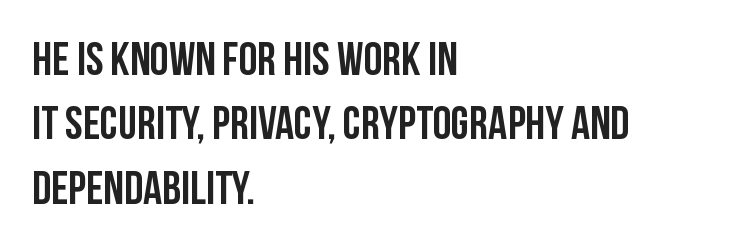
Q: Is the text italic (slanted)? A: No, it is upright.
Q: Is the typeface a serif or a sans-serif typeface? A: Sans-serif.
Q: Is the text underlined? A: No.
Q: How is the paragraph aligned? A: Left-aligned.
Q: Is the spacing between letters normal or unusually wide? A: Normal.
Q: Is the spacing between lines tight, normal or loose? A: Normal.
Q: Width (condensed, normal, or wide)? A: Condensed.
Q: Stroke contrast? A: Low.
Q: x-height? A: Large.
Q: Monospaced? A: No.
